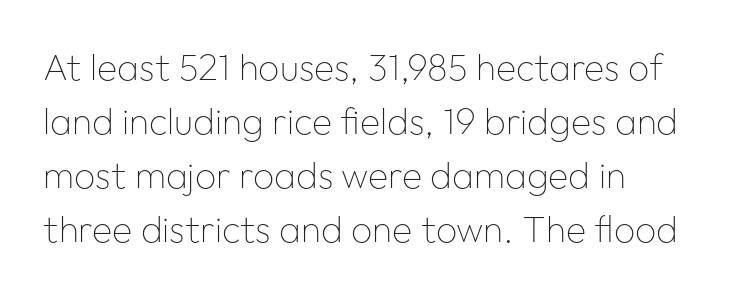
{"serif": "no", "italic": "no", "bold": "no", "weight": "thin", "width": "normal", "stroke_contrast": "low", "x_height": "medium", "monospaced": "no", "underline": "no", "line_spacing": "normal", "line_spacing_ratio": 1.46, "letter_spacing": "normal", "letter_spacing_em": 0.0, "glyph_px": 37}
